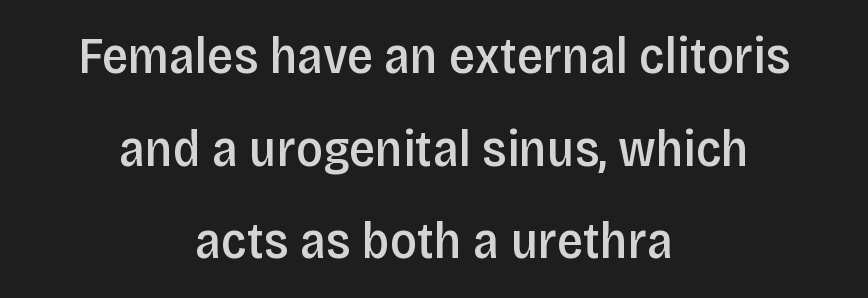
The image shows 52 px semibold, condensed sans-serif type, upright; set centered, line spacing 1.78x, normal letter spacing, not underlined; low stroke contrast and a large x-height.
